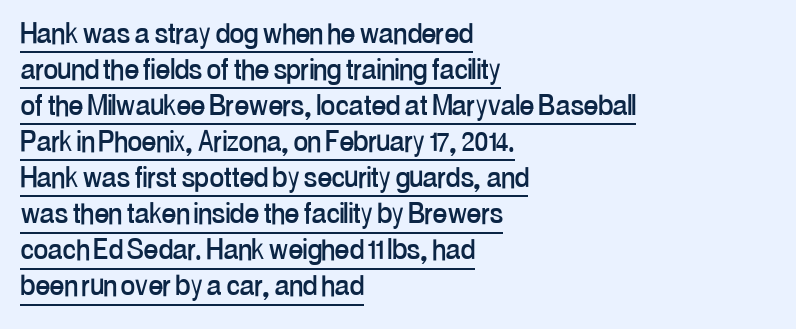
The face used here appears with an underline applied. You could barely slide anything between these rows. Notice how the stems are strictly vertical — no italics here. Unlike a traditional serif, this face leaves its strokes unadorned. The rendering keeps characters at their native spacing.
